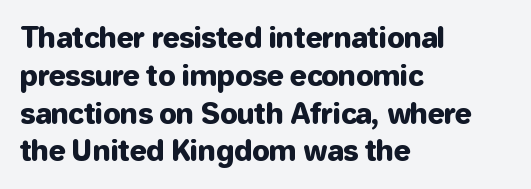
Posture: vertical. Standard letterfit; no display-style spreading of the glyphs. The zone under the glyphs is completely vacant. Each letter keeps its own natural width here, so spacing adapts to shape.
